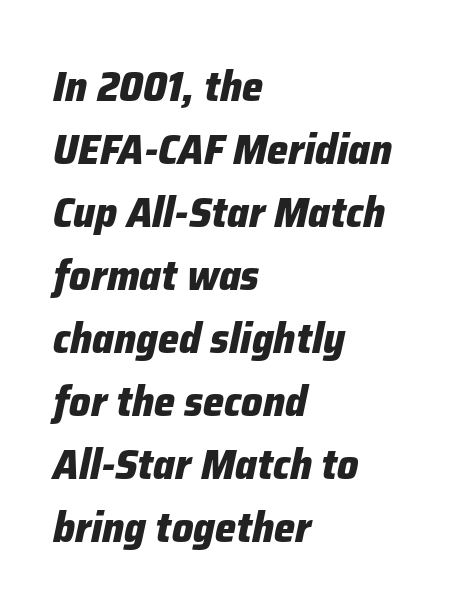
Q: Is the text bold? A: Yes.
Q: Is the text italic (slanted)? A: Yes, it leans right by about 12 degrees.
Q: Is the text underlined? A: No.
Q: How is the paragraph aligned? A: Left-aligned.
Q: Is the spacing between letters normal or unusually wide? A: Normal.
Q: Is the spacing between lines tight, normal or loose? A: Normal.
Q: Width (condensed, normal, or wide)? A: Normal.
Q: Stroke contrast? A: Low.
Q: x-height? A: Medium.
Q: Monospaced? A: No.
